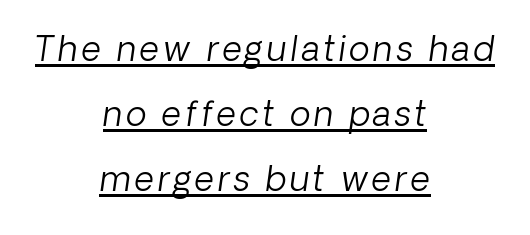
{"serif": "no", "bold": "no", "weight": "light", "width": "normal", "stroke_contrast": "low", "x_height": "medium", "monospaced": "no", "underline": "yes", "align": "center", "line_spacing": "loose", "line_spacing_ratio": 1.91, "glyph_px": 34}
